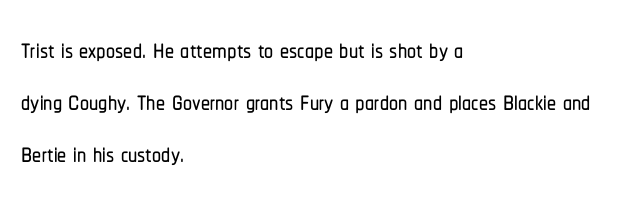
Q: Is the text italic (slanted)? A: No, it is upright.
Q: Is the typeface a serif or a sans-serif typeface? A: Sans-serif.
Q: Is the text underlined? A: No.
Q: How is the paragraph aligned? A: Left-aligned.
Q: Is the spacing between letters normal or unusually wide? A: Normal.
Q: Is the spacing between lines tight, normal or loose? A: Normal.
Q: Width (condensed, normal, or wide)? A: Condensed.
Q: Stroke contrast? A: Low.
Q: x-height? A: Medium.
Q: Monospaced? A: No.
